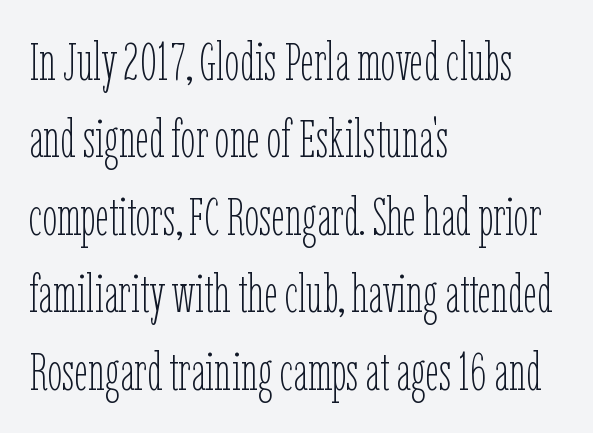
The paragraph has a hard left edge and a soft right edge. Plain, unruled lines of type. Compared with typical body copy, the letter spacing here is the same. Looks like regular typesetting: each glyph gets only the width it needs.
